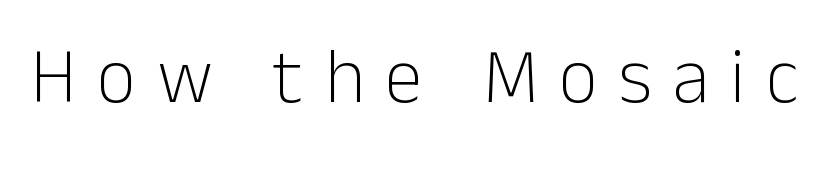
The image shows 77 px light sans-serif type, upright; set unusually wide letter spacing (+0.27 em), not underlined; low stroke contrast and a medium x-height.
